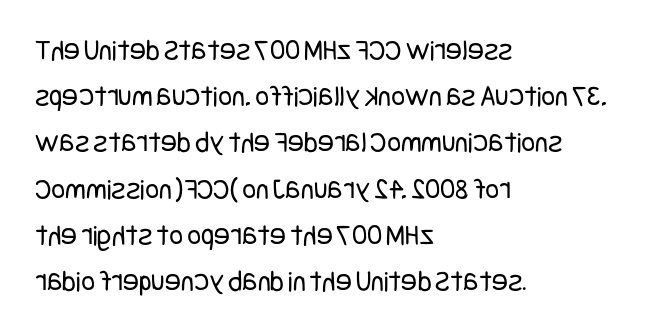
Q: Is the text bold? A: No.
Q: Is the text italic (slanted)? A: No, it is upright.
Q: Is the typeface a serif or a sans-serif typeface? A: Sans-serif.
Q: Is the text underlined? A: No.
Q: How is the paragraph aligned? A: Left-aligned.
Q: Is the spacing between letters normal or unusually wide? A: Normal.
Q: Is the spacing between lines tight, normal or loose? A: Normal.
Q: Width (condensed, normal, or wide)? A: Condensed.
Q: Stroke contrast? A: Low.
Q: x-height? A: Large.
